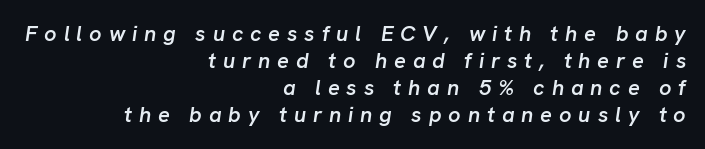
{"italic": "yes", "lean": "right", "slant_degrees": 8, "bold": "semi", "underline": "no", "align": "right", "line_spacing_ratio": 1.23, "letter_spacing": "wide", "letter_spacing_em": 0.31, "glyph_px": 22}
